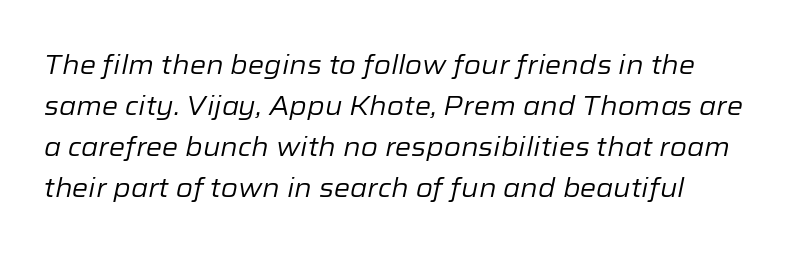
The weight would be labelled regular, book, light, or lighter still. Quick note: interline space is typical. The text carries the slant typical of an italic or oblique font. Lines of text with bare space underneath. A typesetter would call this zero additional tracking.
